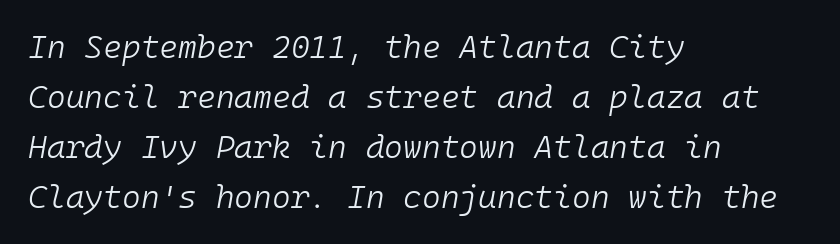
The image shows 32 px light type, italic (leaning right), monospaced; set left-aligned, normal line spacing (1.56x), normal letter spacing, not underlined; low stroke contrast and a medium x-height.
